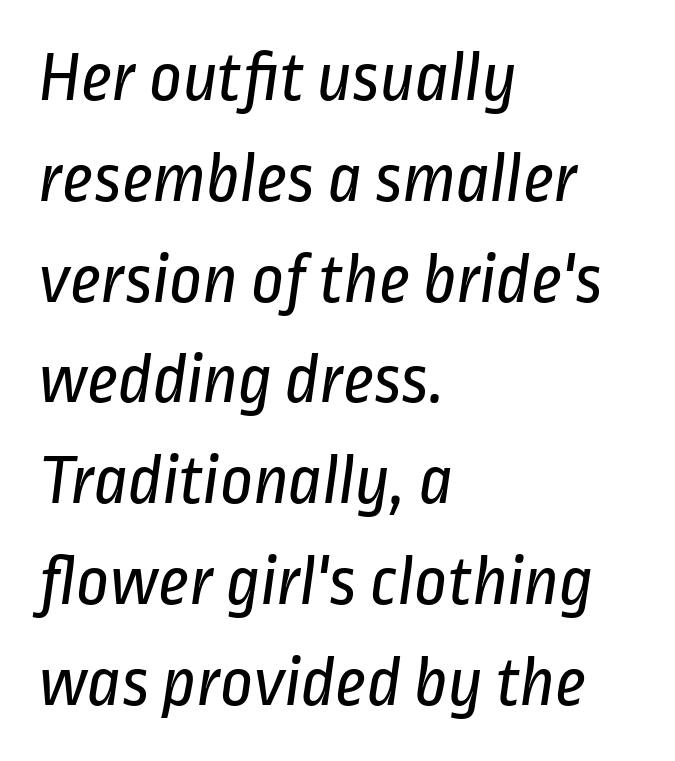
The image shows 72 px regular-weight, condensed sans-serif type; set left-aligned, normal line spacing (1.4x), normal letter spacing, not underlined; low stroke contrast and a medium x-height.
